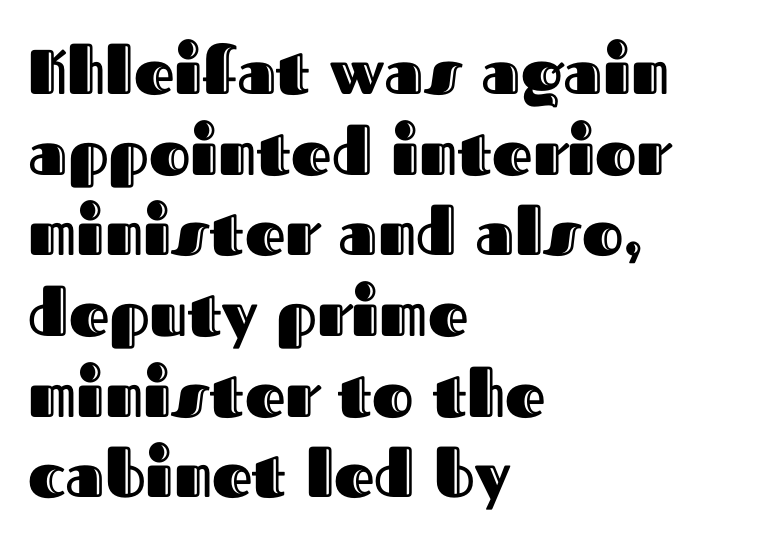
Q: Is the text italic (slanted)? A: No, it is upright.
Q: Is the text underlined? A: No.
Q: How is the paragraph aligned? A: Left-aligned.
Q: Is the spacing between letters normal or unusually wide? A: Normal.
Q: Is the spacing between lines tight, normal or loose? A: Normal.
Q: Width (condensed, normal, or wide)? A: Normal.
Q: x-height? A: Medium.
Q: Monospaced? A: No.
